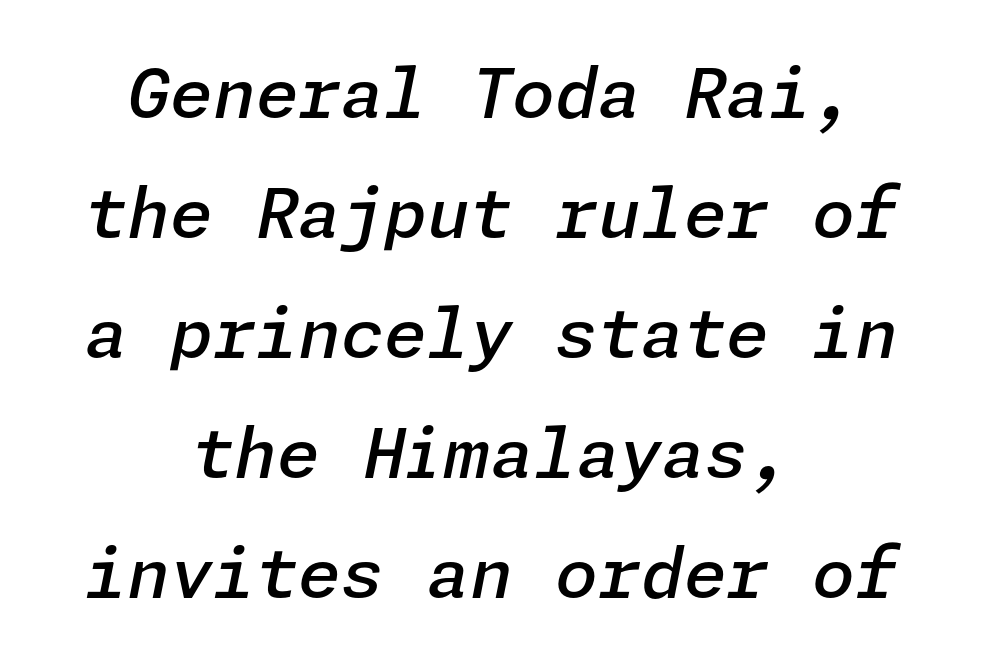
The image shows 69 px semibold type, italic (leaning right); set centered, line spacing 1.74x, normal letter spacing, not underlined; low stroke contrast and a medium x-height.
